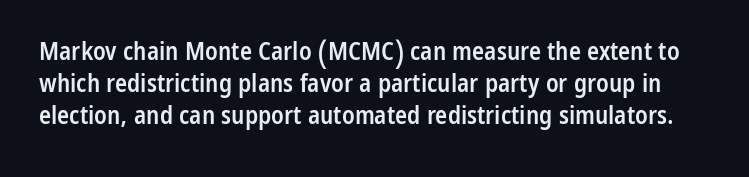
The tracking reads as untouched default to a designer's eye. Quick note: interline space is typical. If you drew a line through each stem, it would be perfectly vertical. A somewhat darkened texture: the type is semibold rather than bold. Quick note: underline off.
